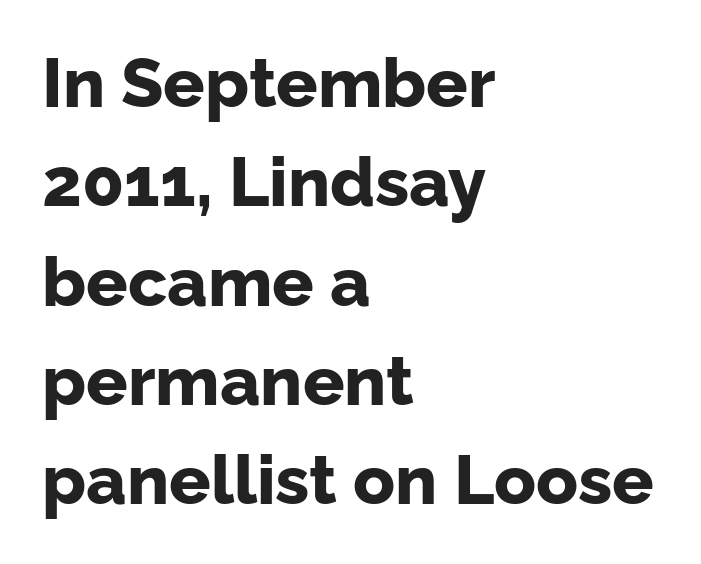
{"serif": "no", "italic": "no", "bold": "yes", "weight": "bold", "width": "normal", "stroke_contrast": "low", "x_height": "medium", "monospaced": "no", "underline": "no", "align": "left", "line_spacing": "normal", "line_spacing_ratio": 1.44, "letter_spacing": "normal", "letter_spacing_em": 0.0, "glyph_px": 69}
